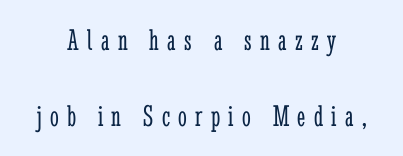
No extra ink here — the face is not bold. Here the glyphs are tracked loosely, breaking word shapes into spaced letters. Anything drawn beneath the words? Only blank space. Small tapered or slab feet sit at the stroke ends, so this counts as serif. Is the block centered? Yes — each line is placed symmetrically about the middle.
